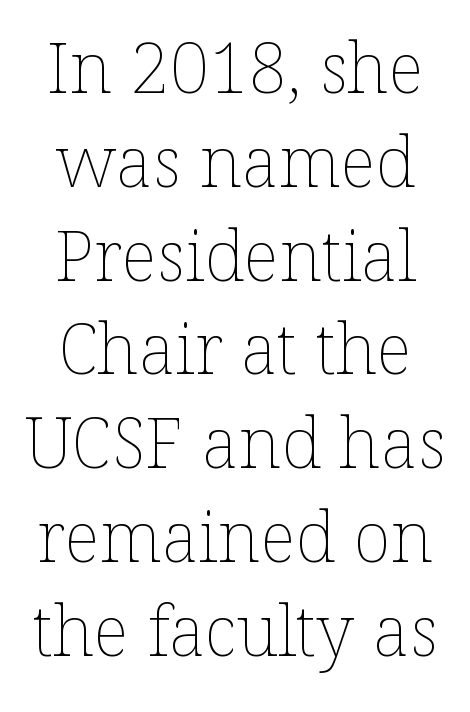
The image shows 70 px thin type, upright; set centered, normal line spacing (1.34x), normal letter spacing, not underlined; low stroke contrast and a medium x-height.
